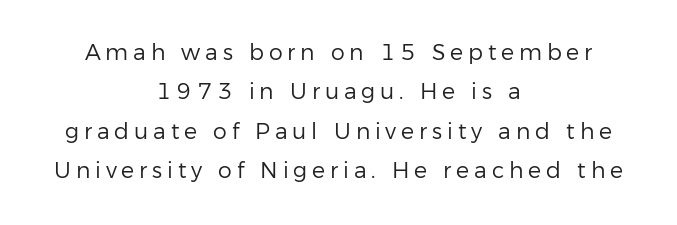
{"italic": "no", "bold": "no", "underline": "no", "align": "center", "line_spacing_ratio": 1.79, "letter_spacing": "wide", "letter_spacing_em": 0.22, "glyph_px": 22}
